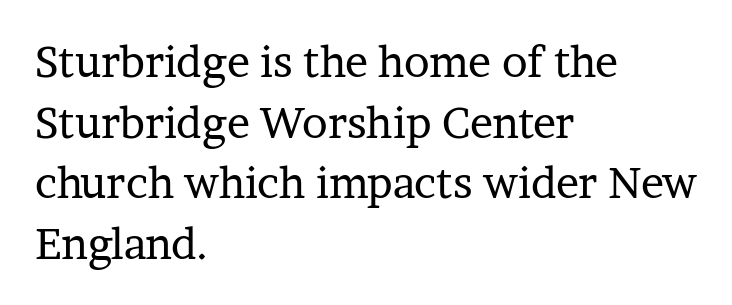
{"serif": "yes", "italic": "no", "bold": "no", "weight": "regular", "width": "normal", "stroke_contrast": "low", "x_height": "medium", "monospaced": "no", "underline": "no", "align": "left", "line_spacing": "normal", "line_spacing_ratio": 1.41, "letter_spacing": "normal", "letter_spacing_em": 0.0, "glyph_px": 43}
